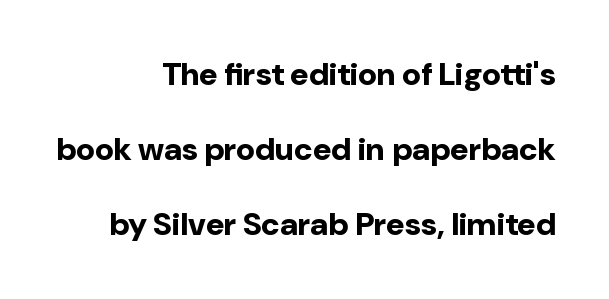
{"serif": "no", "italic": "no", "bold": "yes", "weight": "bold", "width": "normal", "stroke_contrast": "low", "x_height": "medium", "monospaced": "no", "underline": "no", "align": "right", "line_spacing": "loose", "line_spacing_ratio": 2.35, "letter_spacing": "normal", "letter_spacing_em": 0.0, "glyph_px": 32}
